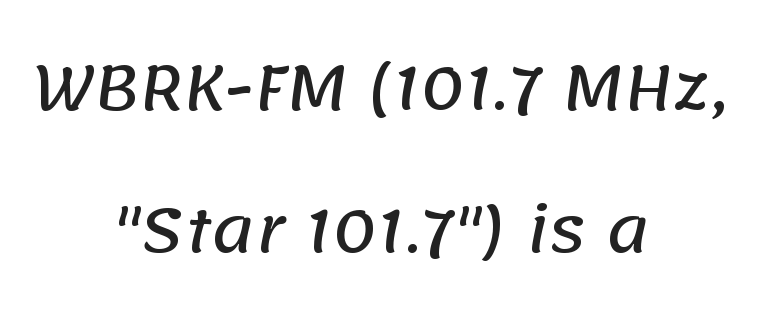
No feet cap the strokes, marking this as sans-serif type. The gaps between neighbouring characters are ordinary and unremarkable. The paragraph shown floats in the horizontal middle. The area under the type is left untouched. Here the designer chose a conventional face with non-uniform glyph widths. This block would shrink considerably if given ordinary leading; it's expanded now.
